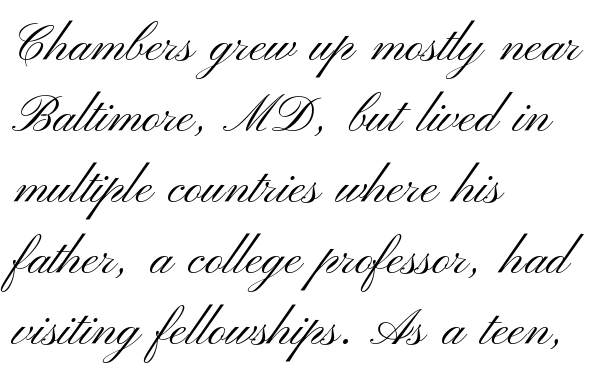
Q: Is the text bold? A: No.
Q: Is the text italic (slanted)? A: Yes.
Q: Is the typeface a serif or a sans-serif typeface? A: Sans-serif.
Q: Is the text underlined? A: No.
Q: How is the paragraph aligned? A: Left-aligned.
Q: Is the spacing between letters normal or unusually wide? A: Normal.
Q: Is the spacing between lines tight, normal or loose? A: Normal.
Q: Width (condensed, normal, or wide)? A: Wide.
Q: Stroke contrast? A: Medium.
Q: x-height? A: Small.
Q: Monospaced? A: No.
